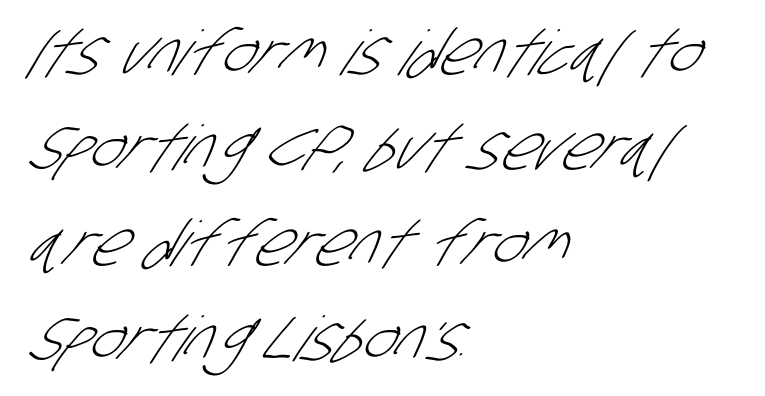
No letter is thick-stroked: the sample isn't bold. The rendering keeps characters at their native spacing. Line spacing here is normal. Do the characters align in a grid? No, the font is proportional. Honestly, there is no underline to notice here at all.
